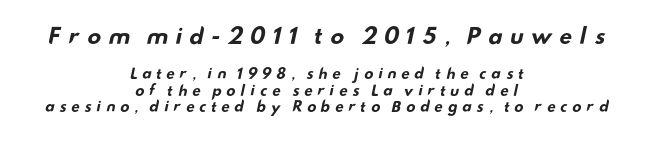
{"bold": "yes", "underline": "no", "align": "center", "line_spacing_ratio": 1.17, "letter_spacing": "wide", "letter_spacing_em": 0.29, "larger_block": "first", "size_ratio": 1.5, "glyph_px": 21}
